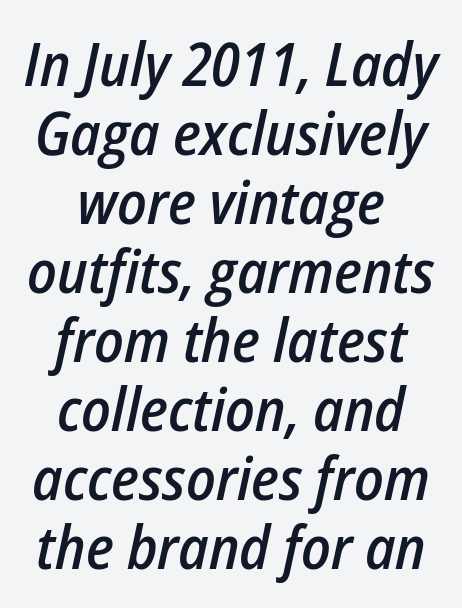
{"italic": "yes", "lean": "right", "slant_degrees": 12, "bold": "semi", "weight": "semibold", "width": "condensed", "stroke_contrast": "low", "x_height": "medium", "monospaced": "no", "underline": "no", "align": "center", "line_spacing": "tight", "line_spacing_ratio": 1.15, "letter_spacing": "normal", "letter_spacing_em": 0.0, "glyph_px": 60}
